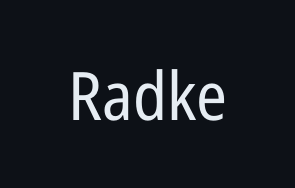
Just letters on the line, the space beneath them empty. The font family rendered here belongs to the sans-serif group. Students, note that the glyphs here touch the page at normal intervals. Weight: in the light-to-regular range. A roman cut, with each character standing at attention. The face used here is proportionally spaced, like ordinary book or web type.
